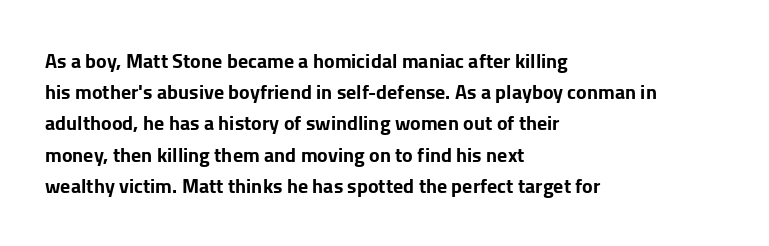
Q: Is the text bold? A: Yes.
Q: Is the text italic (slanted)? A: No, it is upright.
Q: Is the text underlined? A: No.
Q: How is the paragraph aligned? A: Left-aligned.
Q: Is the spacing between letters normal or unusually wide? A: Normal.
Q: Is the spacing between lines tight, normal or loose? A: Normal.
